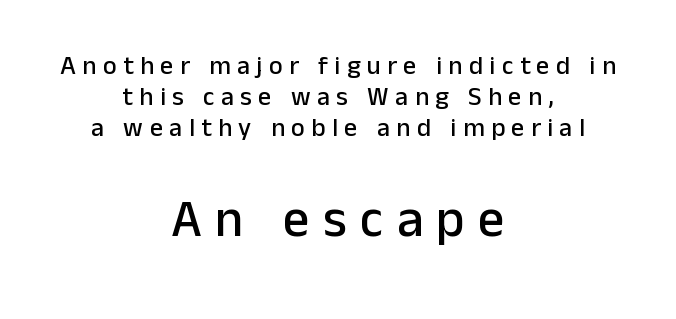
{"serif": "no", "italic": "no", "width": "normal", "stroke_contrast": "low", "x_height": "medium", "monospaced": "no", "underline": "no", "align": "center", "line_spacing_ratio": 1.19, "letter_spacing": "wide", "letter_spacing_em": 0.25, "larger_block": "second", "size_ratio": 2.04, "glyph_px": 53}
